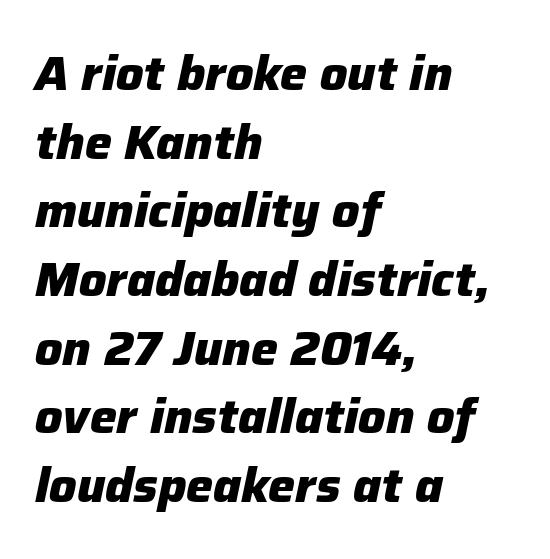
Students, note that the glyphs here touch the page at normal intervals. Every row of glyphs begins at an identical x-position on the left. This is oblique type, the kind used for emphasis or titles. As a designer I'd log this as weight 700, bold. What's the leading like? Ordinary, nothing unusual. Has an underline been added? It has not.
